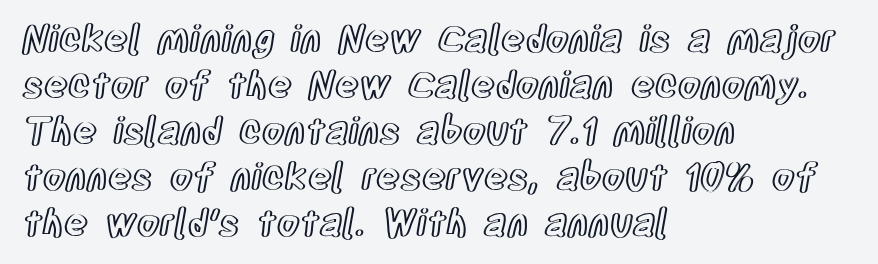
The image shows 37 px condensed type; set left-aligned, line spacing 1.24x, normal letter spacing, not underlined; a large x-height.
